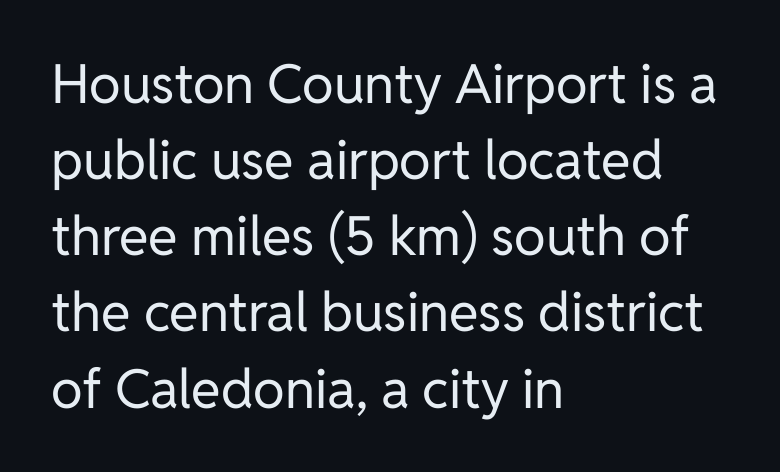
No word sits above an underline. This rendering uses left alignment, leaving the right contour irregular. These lines sit exactly where default settings would place them. Rendered with straight, roman letterforms.
